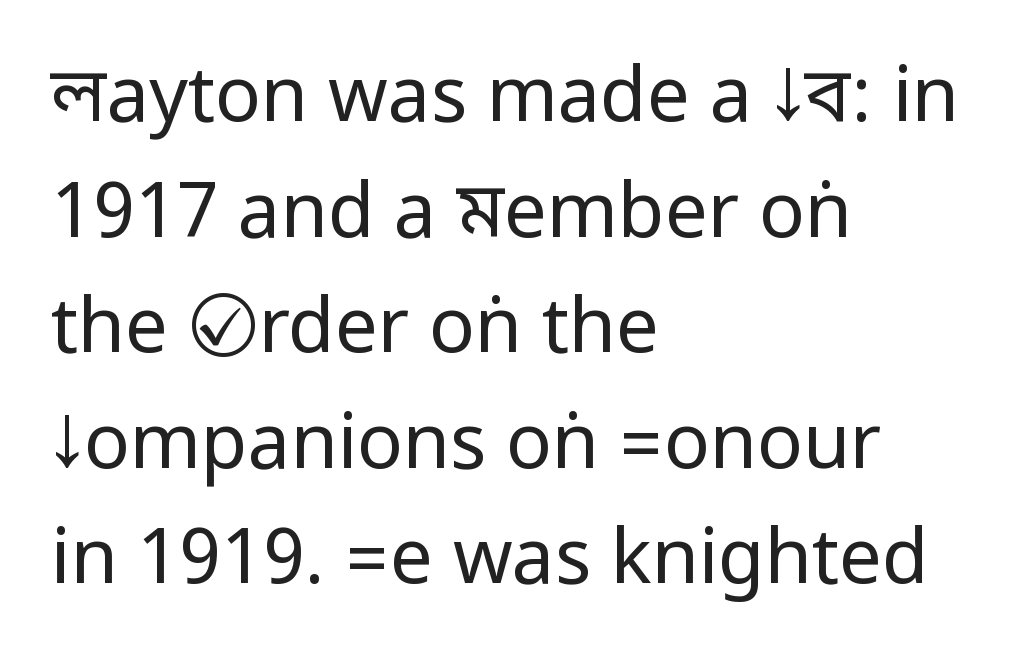
{"serif": "no", "italic": "no", "bold": "no", "weight": "regular", "width": "condensed", "stroke_contrast": "low", "underline": "no", "align": "left", "line_spacing": "normal", "line_spacing_ratio": 1.52, "letter_spacing": "normal", "letter_spacing_em": 0.0, "glyph_px": 76}
